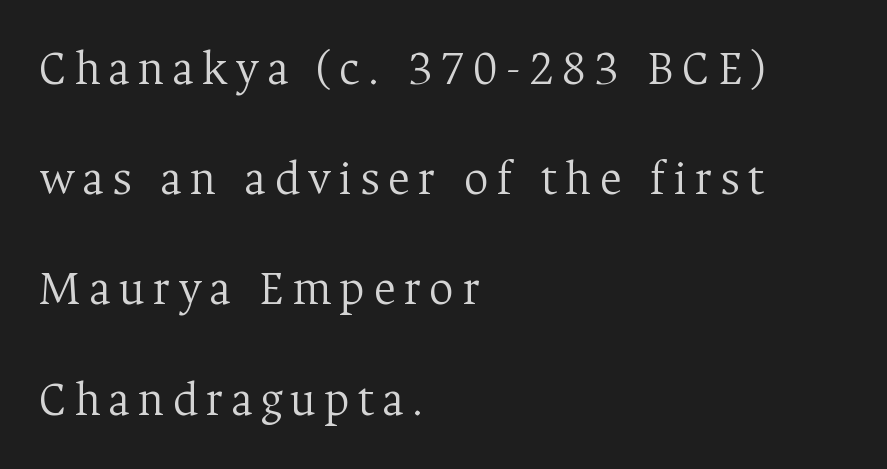
The image shows 49 px light serif type, upright; set left-aligned, loose line spacing (2.25x), not underlined; medium stroke contrast and a medium x-height.
